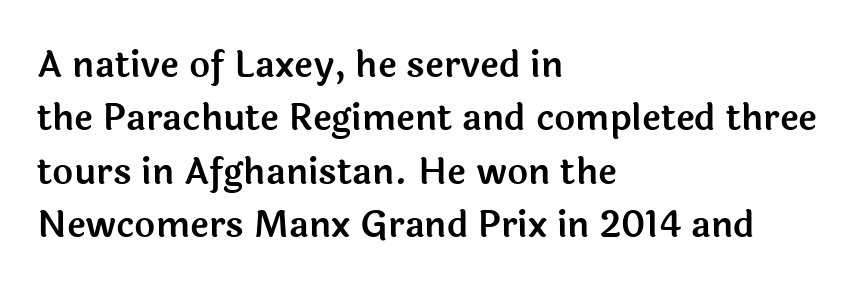
The image shows 36 px sans-serif type, upright; set left-aligned, normal line spacing (1.48x), normal letter spacing, not underlined; a medium x-height.
